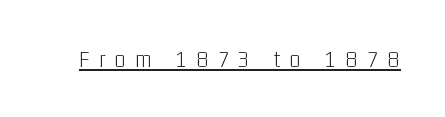
The image shows 24 px text type, upright; set unusually wide letter spacing (+0.42 em), underlined.
